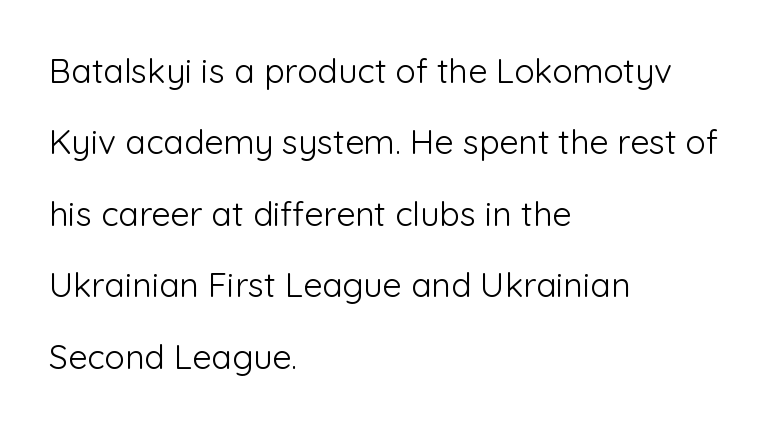
Q: Is the text bold? A: No.
Q: Is the text italic (slanted)? A: No, it is upright.
Q: Is the typeface a serif or a sans-serif typeface? A: Sans-serif.
Q: Is the text underlined? A: No.
Q: How is the paragraph aligned? A: Left-aligned.
Q: Is the spacing between letters normal or unusually wide? A: Normal.
Q: Is the spacing between lines tight, normal or loose? A: Loose.
Q: Width (condensed, normal, or wide)? A: Normal.
Q: Stroke contrast? A: Low.
Q: x-height? A: Medium.
Q: Monospaced? A: No.
